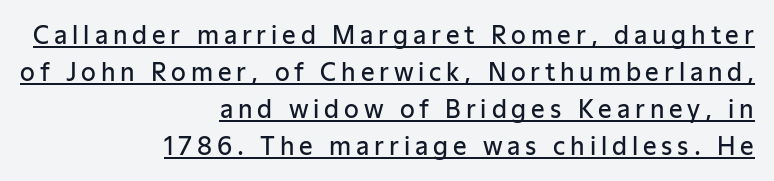
The image shows 24 px text type, upright; set right-aligned, normal line spacing (1.54x), unusually wide letter spacing (+0.2 em), underlined.
